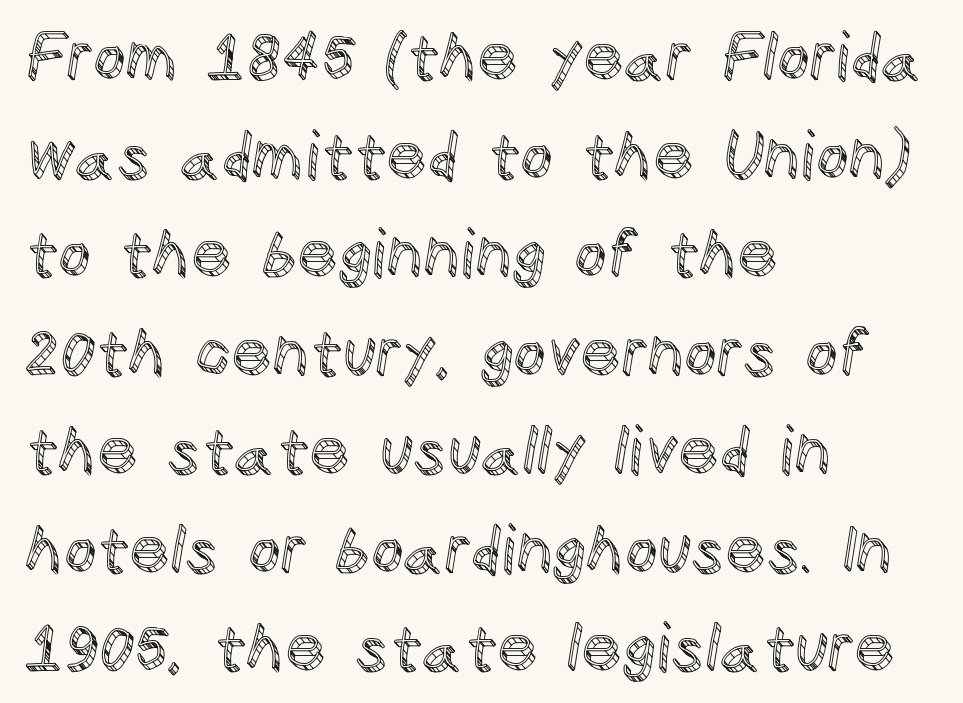
The image shows 64 px text type; set left-aligned, normal line spacing (1.54x), normal letter spacing, not underlined; a large x-height.
